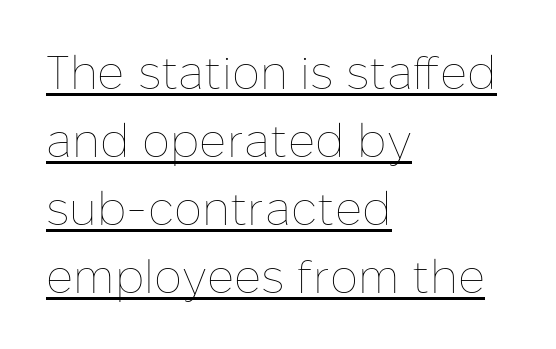
{"italic": "no", "bold": "no", "weight": "thin", "width": "normal", "stroke_contrast": "low", "x_height": "medium", "monospaced": "no", "underline": "yes", "align": "left", "line_spacing": "normal", "line_spacing_ratio": 1.45, "letter_spacing": "normal", "letter_spacing_em": 0.0, "glyph_px": 47}
